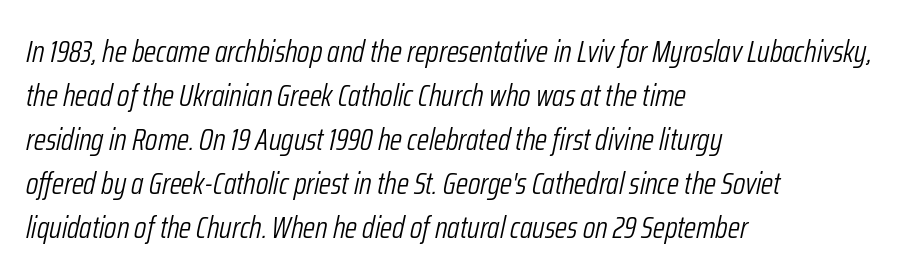
{"italic": "yes", "lean": "right", "slant_degrees": 12, "bold": "no", "weight": "light", "width": "condensed", "stroke_contrast": "low", "x_height": "medium", "monospaced": "no", "underline": "no", "align": "left", "line_spacing": "normal", "line_spacing_ratio": 1.42, "letter_spacing": "normal", "letter_spacing_em": 0.0, "glyph_px": 31}
